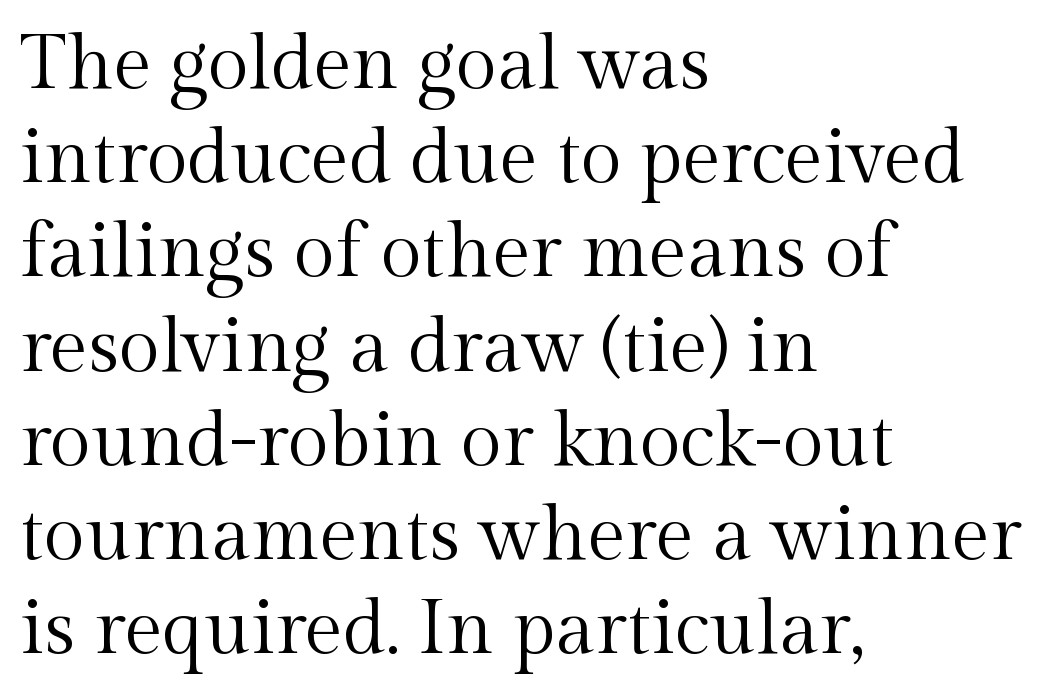
{"serif": "yes", "italic": "no", "bold": "no", "weight": "regular", "width": "normal", "x_height": "medium", "monospaced": "no", "underline": "no", "align": "left", "line_spacing_ratio": 1.24, "letter_spacing": "normal", "letter_spacing_em": 0.0, "glyph_px": 76}
